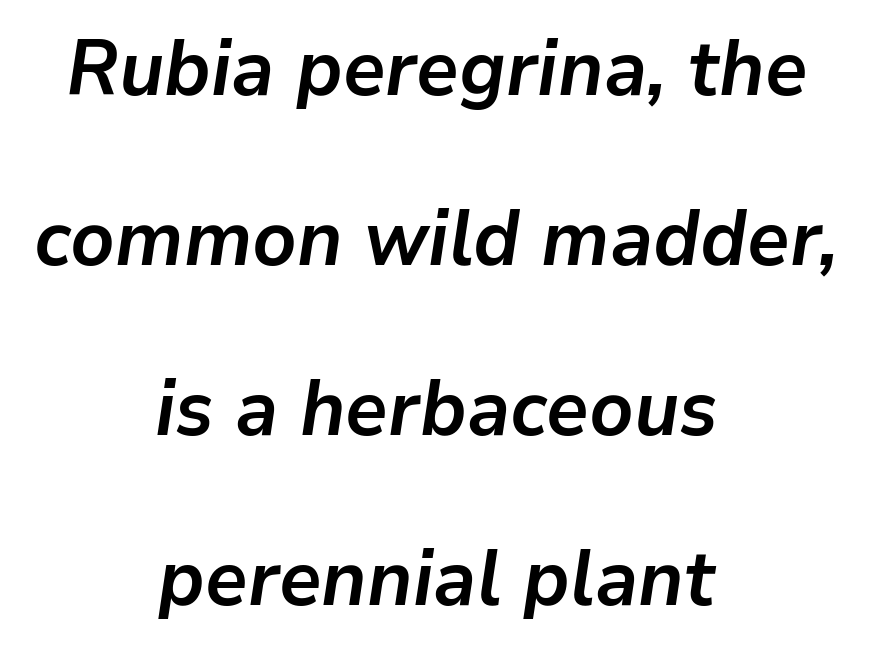
The image shows 78 px semibold type, italic (leaning right); set centered, loose line spacing (2.18x), normal letter spacing, not underlined; low stroke contrast and a medium x-height.
